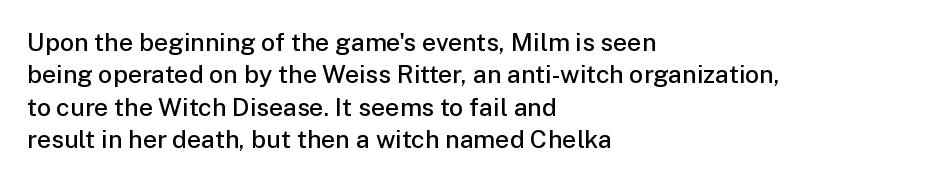
{"italic": "no", "bold": "semi", "underline": "no", "align": "left", "line_spacing": "normal", "line_spacing_ratio": 1.3, "letter_spacing": "normal", "letter_spacing_em": 0.0, "glyph_px": 25}
